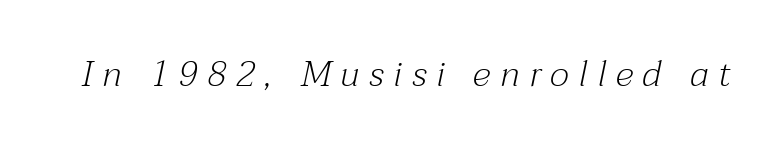
The image shows 36 px light serif type, italic (leaning right); set unusually wide letter spacing (+0.27 em), not underlined; medium stroke contrast and a medium x-height.
